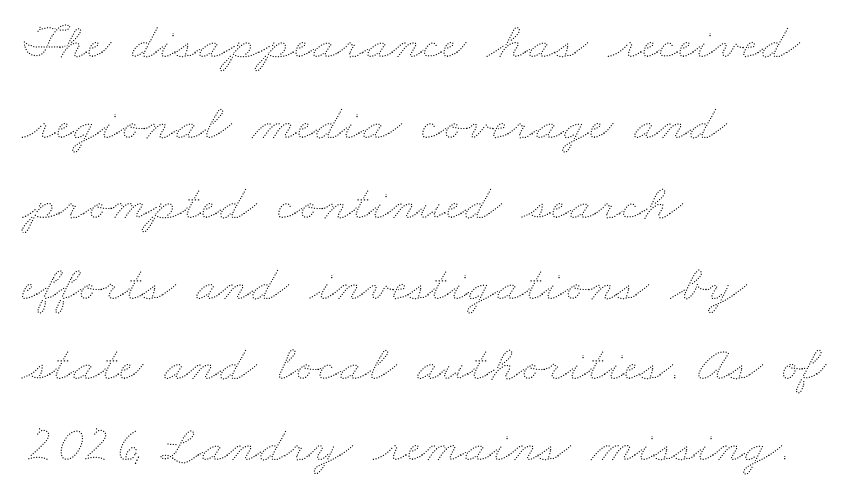
The image shows 52 px thin, wide type; set left-aligned, normal line spacing (1.55x), normal letter spacing, not underlined; medium stroke contrast and a small x-height.
